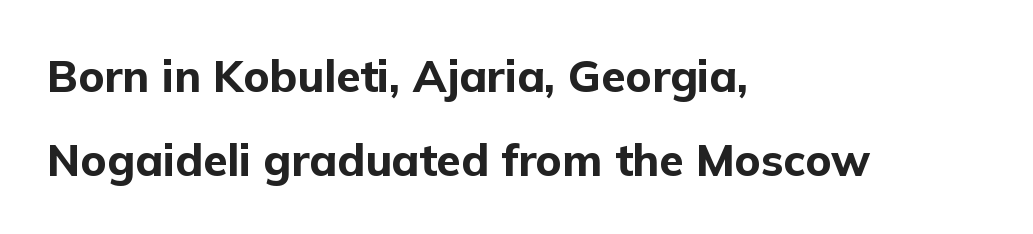
This rendering uses left alignment, leaving the right contour irregular. Summary of weight: heavy, a full bold. A great deal of white space separates one row of letters from the next. The passage shown is typeset with a sans-serif family. Every stem runs plumb, perpendicular to the baseline. Inter-character spacing is left at the font's built-in metrics.
